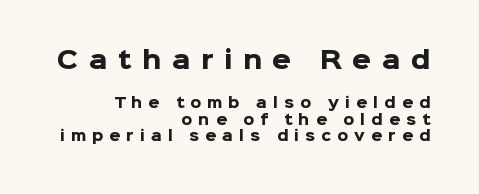
The image shows 24 px bold type, upright; set right-aligned, line spacing 1.17x, unusually wide letter spacing (+0.44 em), not underlined; the first (top) block is 1.71x larger.
